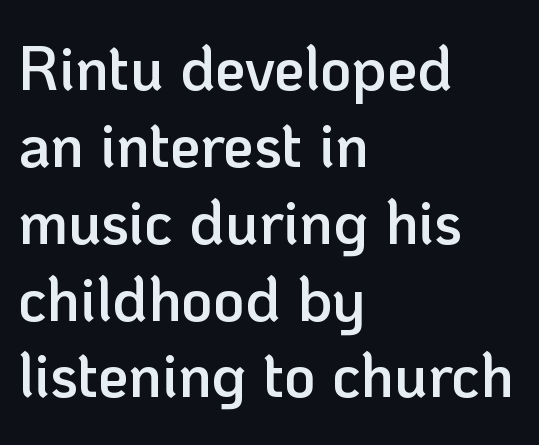
{"serif": "no", "italic": "no", "bold": "semi", "weight": "semibold", "width": "normal", "stroke_contrast": "low", "x_height": "medium", "monospaced": "no", "underline": "no", "align": "left", "line_spacing": "normal", "line_spacing_ratio": 1.26, "letter_spacing": "normal", "letter_spacing_em": 0.0, "glyph_px": 61}
